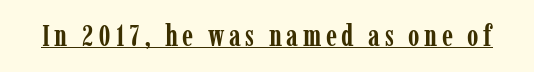
The image shows 29 px semibold, condensed serif type, upright; set underlined; low stroke contrast and a medium x-height.
